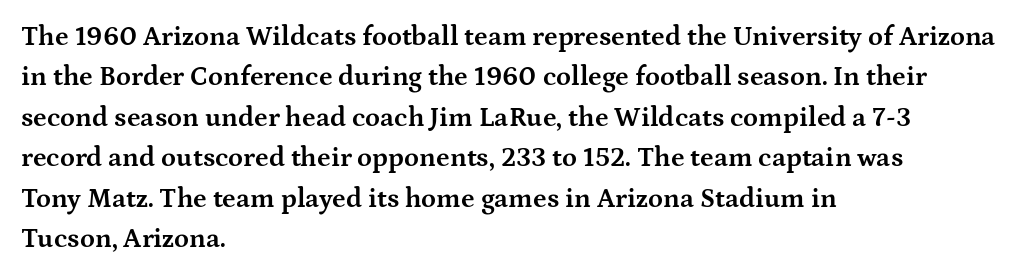
{"italic": "no", "bold": "yes", "underline": "no", "align": "left", "line_spacing": "normal", "line_spacing_ratio": 1.5, "letter_spacing": "normal", "letter_spacing_em": 0.0, "glyph_px": 27}
